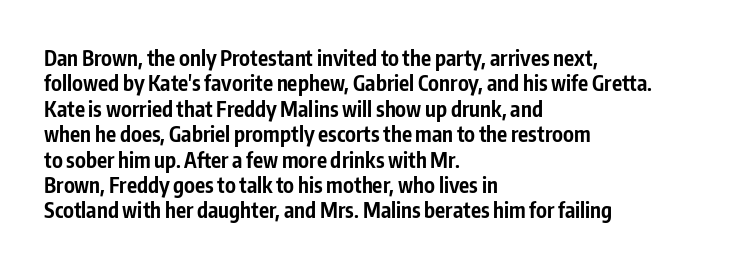
The image shows 21 px bold type, upright; set left-aligned, line spacing 1.21x, normal letter spacing, not underlined.
